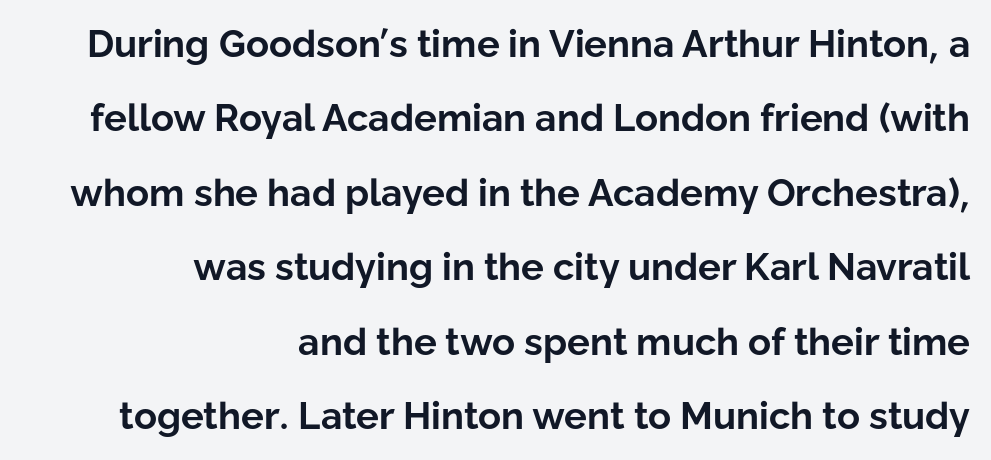
The face used here is proportionally spaced, like ordinary book or web type. Typographically, this falls in the sans-serif category. A typesetter would call this leading open, well beyond the default. Does the lettering tilt? It doesn't — this is upright. Horizontal alignment here is rightward, an uncommon choice for prose.
